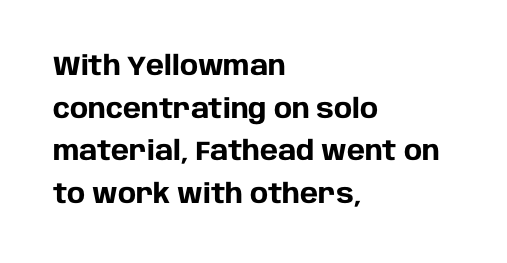
The image shows 27 px bold type, upright; set left-aligned, normal line spacing (1.58x), normal letter spacing, not underlined.
